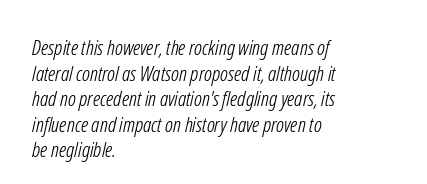
Q: Is the text bold? A: No.
Q: Is the text underlined? A: No.
Q: How is the paragraph aligned? A: Left-aligned.
Q: Is the spacing between letters normal or unusually wide? A: Normal.
